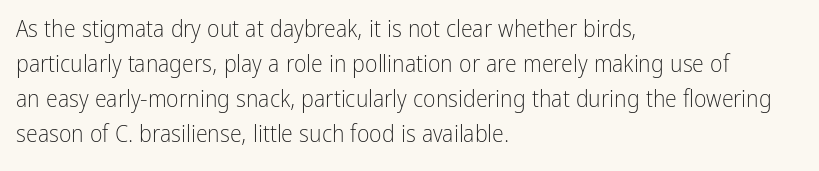
{"italic": "no", "bold": "no", "underline": "no", "align": "left", "line_spacing": "normal", "line_spacing_ratio": 1.46, "letter_spacing": "normal", "letter_spacing_em": 0.0, "glyph_px": 24}
